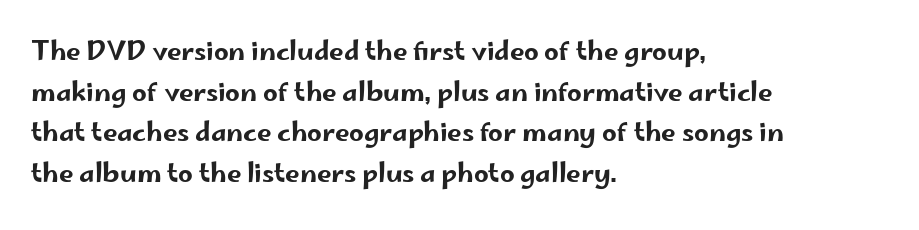
This rendering features lettering with no underline. How are the letters spaced? Ordinarily, with no added tracking. The setting favours the left margin, as ordinary paragraphs usually do. Does the lettering tilt? It doesn't — this is upright. Summary of vertical rhythm: regular, with standard interline spacing.
